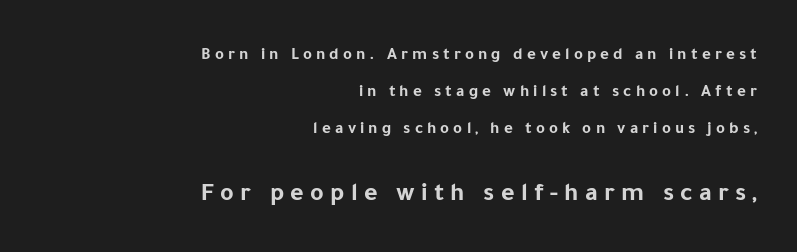
Q: Is the text bold? A: Yes.
Q: Is the text italic (slanted)? A: No, it is upright.
Q: Is the text underlined? A: No.
Q: How is the paragraph aligned? A: Right-aligned.
Q: Is the spacing between letters normal or unusually wide? A: Unusually wide.
Q: Is the spacing between lines tight, normal or loose? A: Loose.
Q: Which block of text is set in a larger size, the first (top) or the second (bottom)? A: The second (bottom) one.
